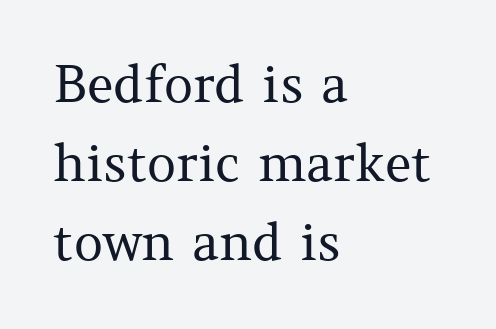
The image shows 51 px regular-weight serif type, upright; set left-aligned, normal line spacing (1.55x), normal letter spacing, not underlined; medium stroke contrast and a medium x-height.
